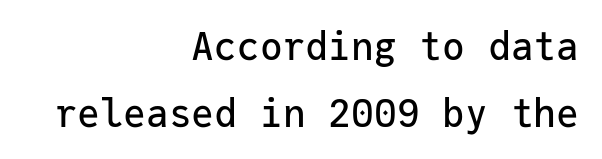
These lines are set flush right with a ragged left edge. This sample uses an upright cut, with every glyph sitting square on the baseline. A typesetter would call this zero additional tracking. The designer went with a sans here, leaving each stem footless.
